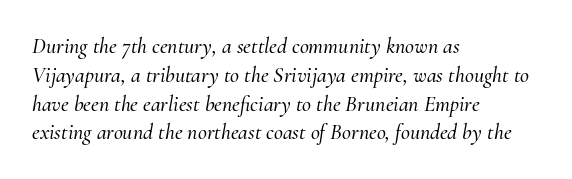
The image shows 22 px text type, italic (leaning right); set left-aligned, normal line spacing (1.31x), normal letter spacing, not underlined.
